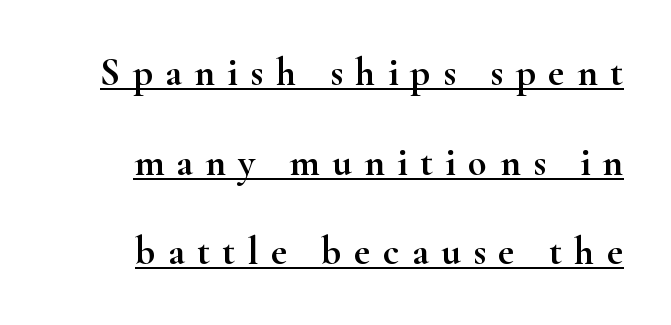
The image shows 39 px wide serif type, upright; set loose line spacing (2.3x), unusually wide letter spacing (+0.32 em), underlined; high stroke contrast and a small x-height.
